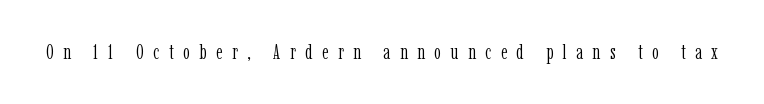
Each row of text sits above clean, open space. Upright lettering throughout. Characters follow at a spacing far wider than the type designer built in. The letters look calm and open, with moderate or lighter stems.
